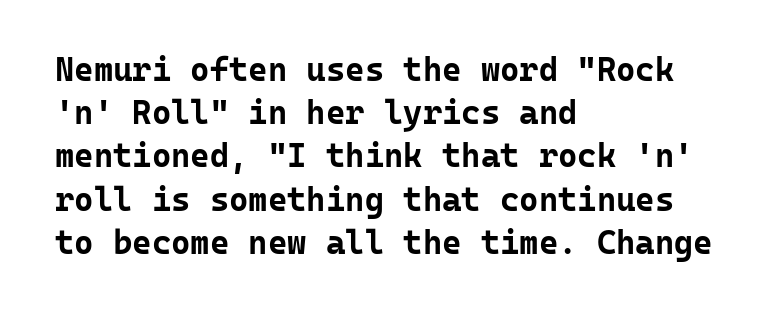
Q: Is the text bold? A: Yes.
Q: Is the text italic (slanted)? A: No, it is upright.
Q: Is the typeface a serif or a sans-serif typeface? A: Sans-serif.
Q: Is the text underlined? A: No.
Q: How is the paragraph aligned? A: Left-aligned.
Q: Is the spacing between letters normal or unusually wide? A: Normal.
Q: Is the spacing between lines tight, normal or loose? A: Normal.
Q: Width (condensed, normal, or wide)? A: Normal.
Q: Stroke contrast? A: Low.
Q: x-height? A: Medium.
Q: Monospaced? A: Yes.
